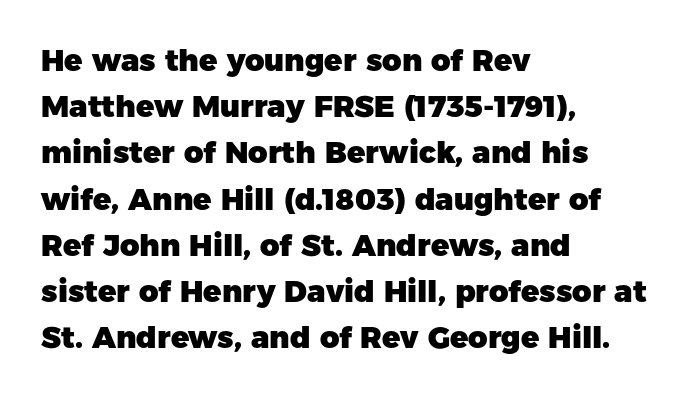
A typesetter would call this proportional, since set widths differ per character. Nope, no serifs anywhere on these letters. A typesetter would call this leading conventional body-copy spacing. Horizontal alignment here is leftward, the default for most running prose. The space beneath each line is pristine and unruled.
